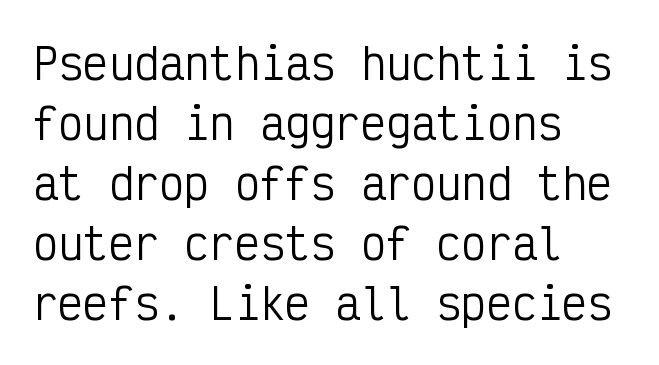
{"serif": "no", "italic": "no", "bold": "no", "weight": "regular", "width": "condensed", "stroke_contrast": "low", "x_height": "medium", "monospaced": "yes", "underline": "no", "align": "left", "line_spacing": "normal", "line_spacing_ratio": 1.43, "letter_spacing": "normal", "letter_spacing_em": 0.0, "glyph_px": 42}
